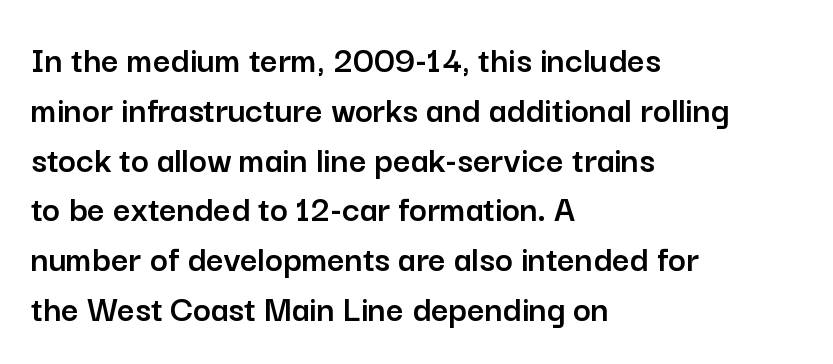
Rendered with straight, roman letterforms. Anything drawn beneath the words? Only blank space. Honestly, the row spacing looks completely unremarkable. A sans-serif font was chosen for this passage.
